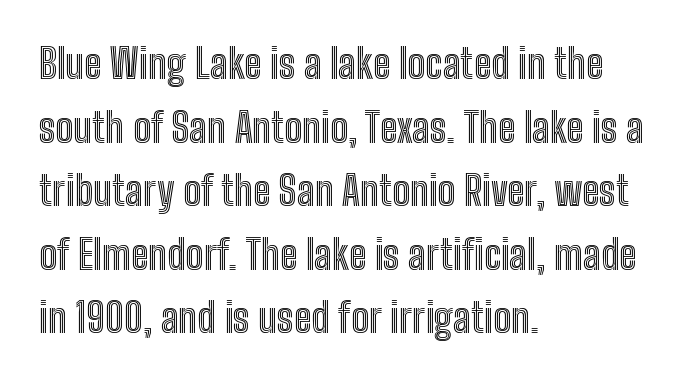
Ascenders rise straight up at ninety degrees. Type without underlining. Each letter keeps its own natural width here, so spacing adapts to shape. The paragraph has a hard left edge and a soft right edge. The leading is moderate, giving the passage an even texture.
